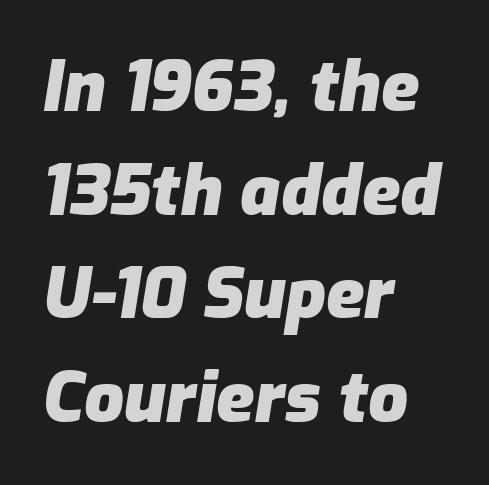
Here the designer chose a conventional face with non-uniform glyph widths. A classic flush-left, rag-right setting is used for this passage. The space directly below the letters is spotless. This is heavy type, rendered in bold. What stands out about the letter spacing? Nothing — it is the standard amount. Interline gaps are of average width in this sample.
